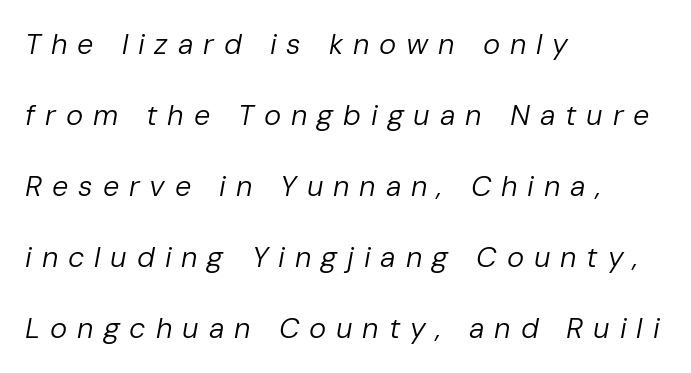
Is the letter spacing exaggerated? Yes — the characters are pushed far apart. Spacing verdict: proportional, widths tailored to each character. These lines were composed using italics. A clean baseline with only descenders dipping below it. In CSS terms this would be text-align: left.
